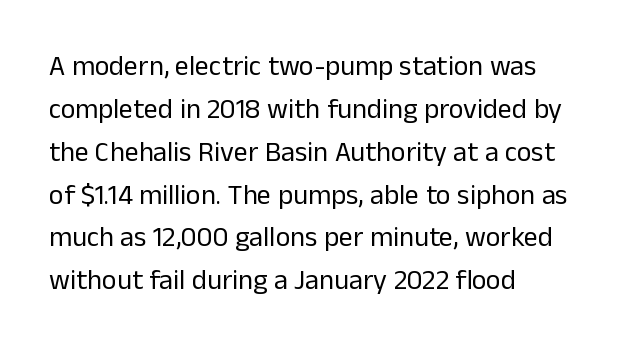
The image shows 28 px regular-weight sans-serif type, upright; set left-aligned, normal line spacing (1.53x), normal letter spacing, not underlined; low stroke contrast and a medium x-height.
